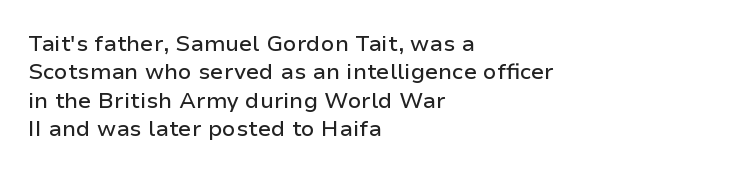
The image shows 22 px text type, upright; set left-aligned, normal line spacing (1.29x), normal letter spacing, not underlined.
